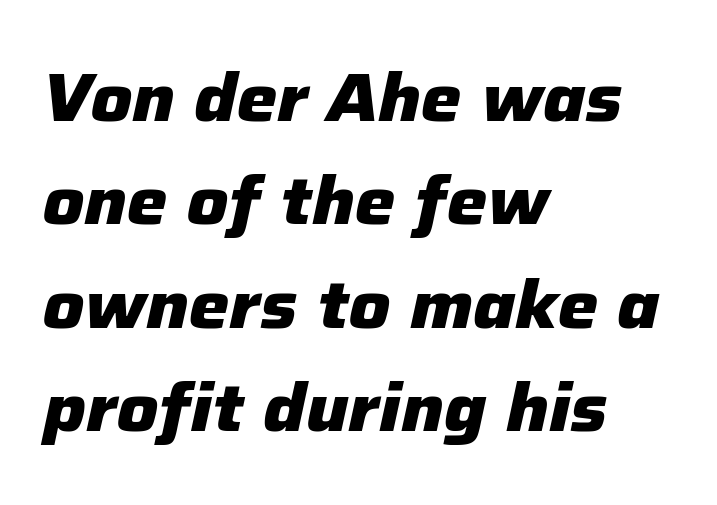
Q: Is the text bold? A: Yes.
Q: Is the text italic (slanted)? A: Yes, it leans right by about 12 degrees.
Q: Is the text underlined? A: No.
Q: How is the paragraph aligned? A: Left-aligned.
Q: Is the spacing between letters normal or unusually wide? A: Normal.
Q: Is the spacing between lines tight, normal or loose? A: Normal.
Q: Width (condensed, normal, or wide)? A: Normal.
Q: Stroke contrast? A: Low.
Q: x-height? A: Medium.
Q: Monospaced? A: No.
